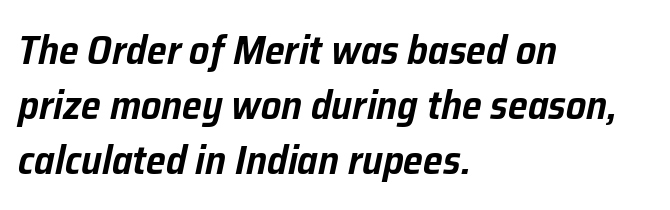
Q: Is the text italic (slanted)? A: Yes, it leans right by about 12 degrees.
Q: Is the text underlined? A: No.
Q: How is the paragraph aligned? A: Left-aligned.
Q: Is the spacing between letters normal or unusually wide? A: Normal.
Q: Is the spacing between lines tight, normal or loose? A: Normal.
Q: Width (condensed, normal, or wide)? A: Normal.
Q: Stroke contrast? A: Low.
Q: x-height? A: Medium.
Q: Monospaced? A: No.
